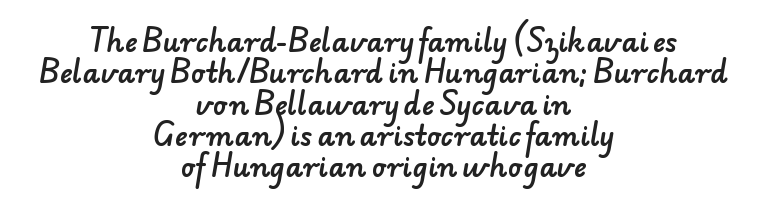
Inter-character spacing is left at the font's built-in metrics. Teacher's note: observe the equal gaps on both sides — that is centered alignment. Honestly, there is no underline to notice here at all.
